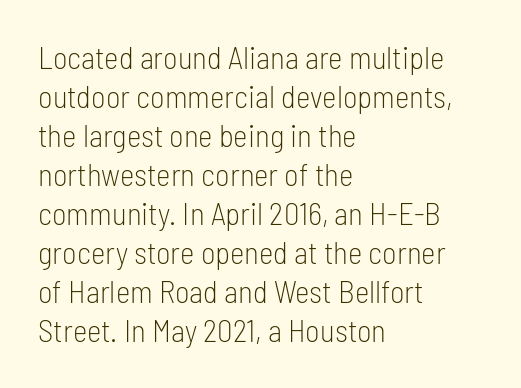
The image shows 31 px light, condensed sans-serif type, upright; set left-aligned, normal line spacing (1.26x), normal letter spacing, not underlined; low stroke contrast and a medium x-height.
